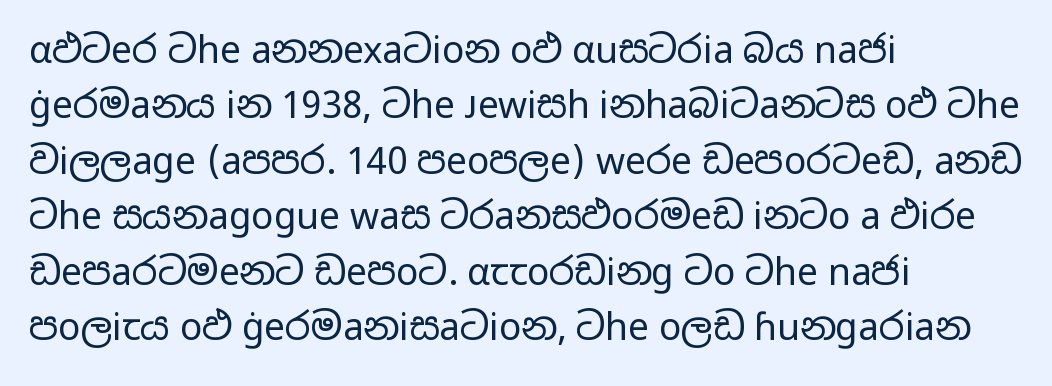
The rendering uses natural spacing where letterforms have individual widths. If you drew a line through each stem, it would be perfectly vertical. This rendering features lettering with no underline. These lines sit exactly where default settings would place them. The letters carry no serifs — their stems end cleanly without finishing strokes. Stroke mass is kept to a normal reading level or below.
